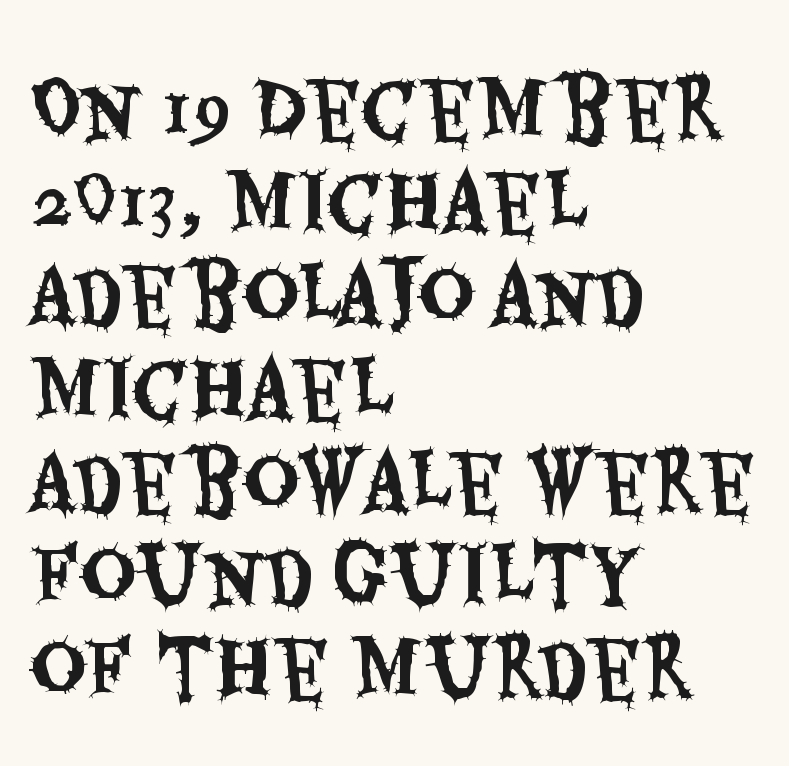
Q: Is the text italic (slanted)? A: No, it is upright.
Q: Is the typeface a serif or a sans-serif typeface? A: Sans-serif.
Q: Is the text underlined? A: No.
Q: How is the paragraph aligned? A: Left-aligned.
Q: Is the spacing between letters normal or unusually wide? A: Normal.
Q: Width (condensed, normal, or wide)? A: Condensed.
Q: Stroke contrast? A: Medium.
Q: x-height? A: Large.
Q: Monospaced? A: No.
